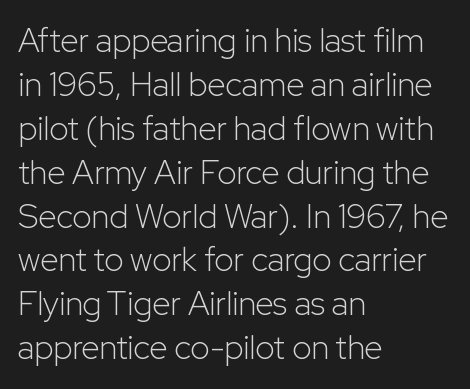
The image shows 33 px light sans-serif type, upright; set left-aligned, normal line spacing (1.33x), normal letter spacing, not underlined; low stroke contrast and a medium x-height.
